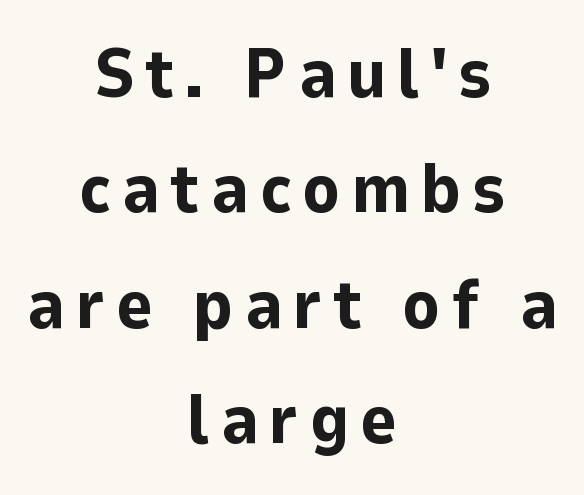
{"serif": "no", "italic": "no", "bold": "yes", "weight": "bold", "width": "normal", "stroke_contrast": "low", "x_height": "medium", "monospaced": "no", "underline": "no", "align": "center", "line_spacing": "normal", "line_spacing_ratio": 1.65, "glyph_px": 70}
